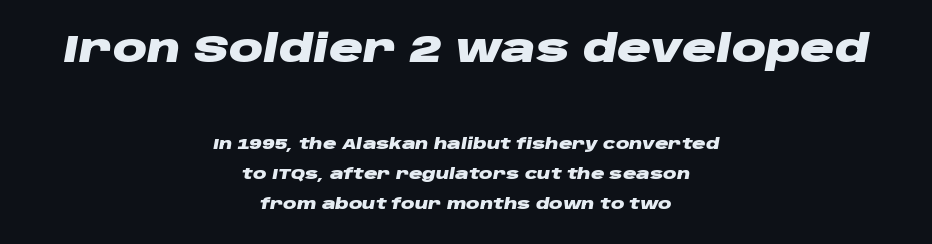
Q: Is the text bold? A: Yes.
Q: Is the text italic (slanted)? A: Yes, it leans right by about 10 degrees.
Q: Is the text underlined? A: No.
Q: How is the paragraph aligned? A: Centered.
Q: Is the spacing between letters normal or unusually wide? A: Normal.
Q: Is the spacing between lines tight, normal or loose? A: Loose.
Q: Which block of text is set in a larger size, the first (top) or the second (bottom)? A: The first (top) one.
Q: Width (condensed, normal, or wide)? A: Wide.
Q: Stroke contrast? A: Low.
Q: x-height? A: Large.
Q: Monospaced? A: No.
